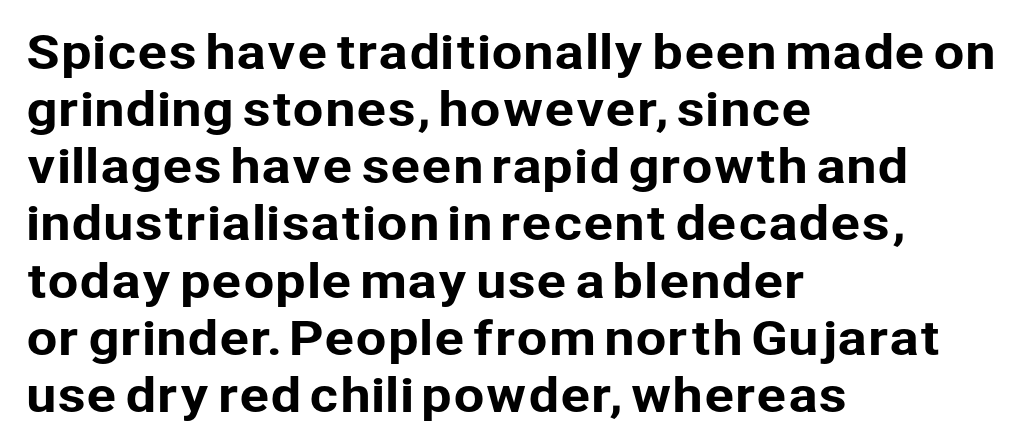
Spacing verdict: proportional, widths tailored to each character. In terms of leading, this rendering sits right in the middle. The letters stand upright; this is a roman face. This rendering features lettering with no underline. Where is the straight margin? On the left.
